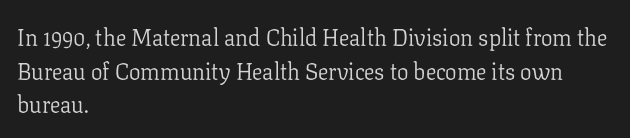
What stands out about the letter spacing? Nothing — it is the standard amount. Type without underlining. You can tell it's not italic because the verticals are truly vertical. Is there much room between lines? A standard amount, neither cramped nor airy.
